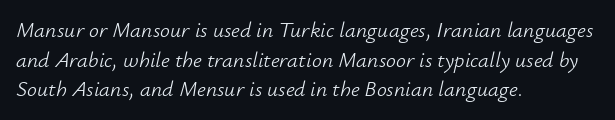
A normal amount of white space separates one row of letters from the next. Tracking here is standard; glyphs follow each other at the usual distance. Line starts are locked; line ends wander. Check under the words: just untouched page. Stroke mass is kept to a normal reading level or below. Would a proofreader flag this as italicized? Yes.
